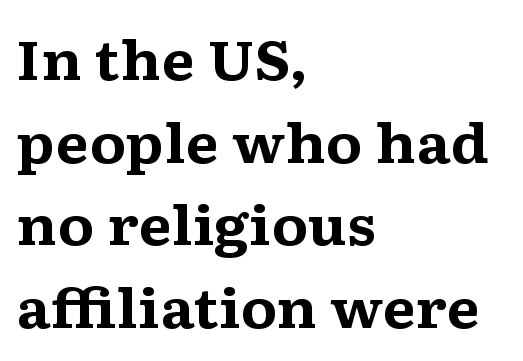
{"serif": "yes", "italic": "no", "bold": "yes", "weight": "bold", "width": "wide", "stroke_contrast": "medium", "x_height": "medium", "monospaced": "no", "underline": "no", "align": "left", "line_spacing": "normal", "line_spacing_ratio": 1.53, "letter_spacing": "normal", "letter_spacing_em": 0.0, "glyph_px": 54}
